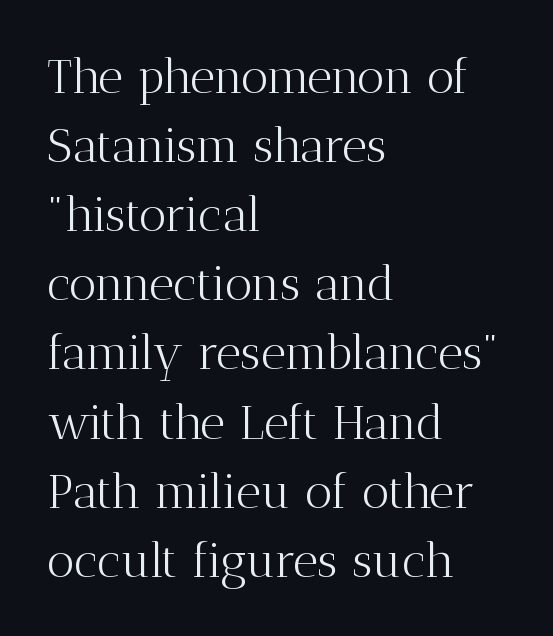
The image shows 48 px light serif type, upright; set left-aligned, normal line spacing (1.44x), normal letter spacing, not underlined; medium stroke contrast and a medium x-height.
